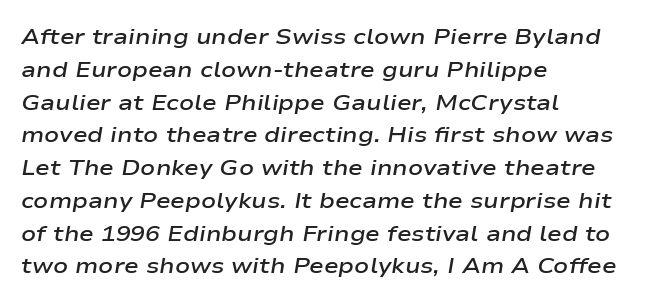
Anything drawn beneath the words? Only blank space. Stems and bowls a touch heavier than normal — semibold. Nobody touched the tracking dial on this one. Looking at the ascenders, they clearly lean. Is there much room between lines? A standard amount, neither cramped nor airy. Which margin do the lines hug? The left one — the right edge is uneven.
